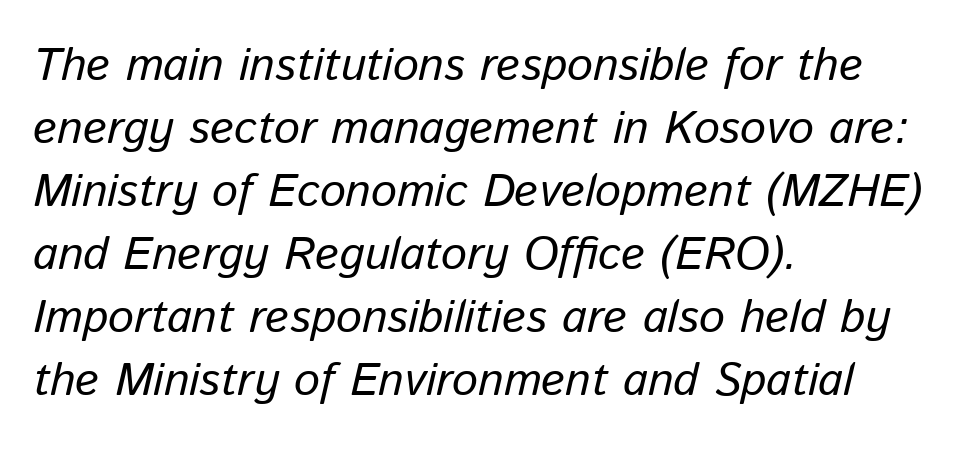
Italic: yes, the glyphs are oblique. The words here are not underlined. The text block is weighted toward the left margin, trailing off unevenly rightward. No heavy texture on the line: the type isn't bold. Words appear dense and cohesive because spacing is normal. A typesetter would call this proportional, since set widths differ per character.
